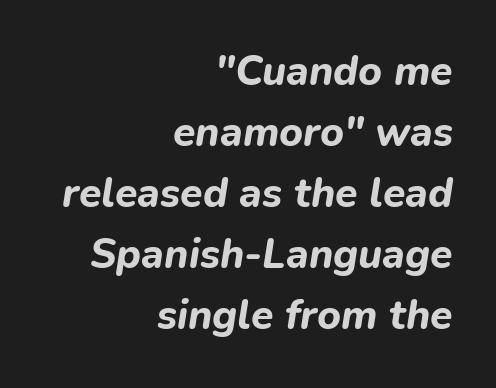
Q: Is the text bold? A: Yes.
Q: Is the text italic (slanted)? A: Yes, it leans right by about 9 degrees.
Q: Is the text underlined? A: No.
Q: How is the paragraph aligned? A: Right-aligned.
Q: Is the spacing between letters normal or unusually wide? A: Normal.
Q: Is the spacing between lines tight, normal or loose? A: Normal.
Q: Width (condensed, normal, or wide)? A: Normal.
Q: Stroke contrast? A: Low.
Q: x-height? A: Medium.
Q: Monospaced? A: No.
